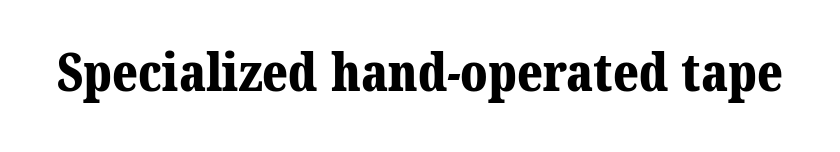
{"serif": "yes", "bold": "yes", "weight": "bold", "width": "normal", "stroke_contrast": "medium", "x_height": "medium", "monospaced": "no", "underline": "no", "letter_spacing": "normal", "letter_spacing_em": 0.0, "glyph_px": 52}
